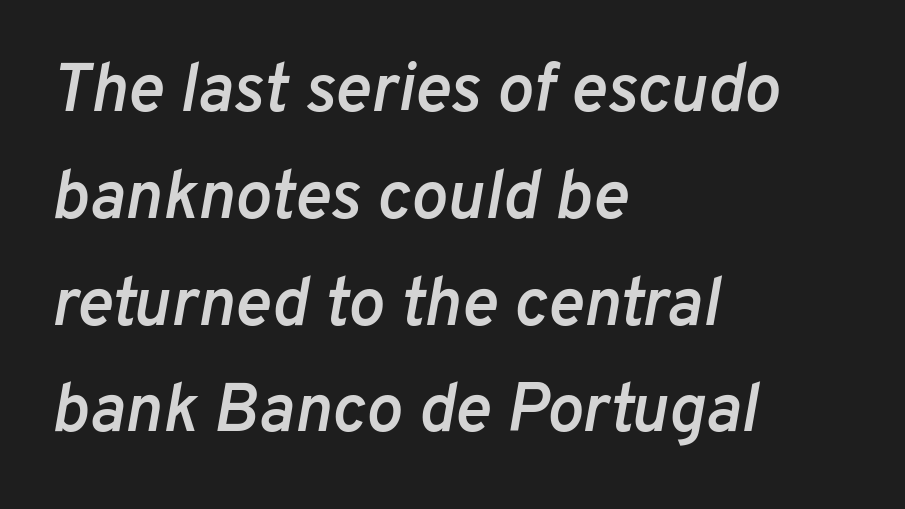
Any mark beneath the type? The region is blank. Note the varied advance widths — an 'i' is clearly narrower than an 'm'. Visually the block forms a straight wall on the left and a jagged coastline on the right. A typesetter would call this zero additional tracking.
